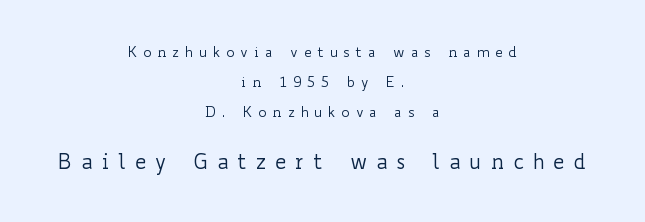
Q: Is the text bold? A: No.
Q: Is the text italic (slanted)? A: No, it is upright.
Q: Is the text underlined? A: No.
Q: How is the paragraph aligned? A: Centered.
Q: Is the spacing between letters normal or unusually wide? A: Unusually wide.
Q: Is the spacing between lines tight, normal or loose? A: Loose.
Q: Which block of text is set in a larger size, the first (top) or the second (bottom)? A: The second (bottom) one.
